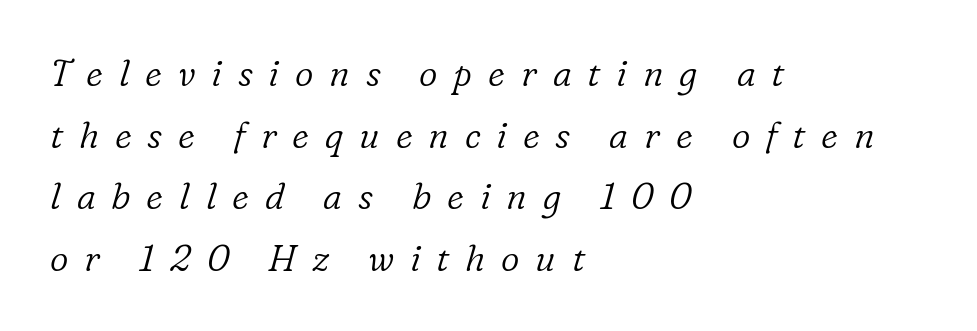
The face used here is proportionally spaced, like ordinary book or web type. Compared with typical body copy, the letter spacing here is much looser. The rendering shows small feet on the letterforms — a serif design. Notice how the stems are inclined rather than vertical — that's the hallmark of italics.
